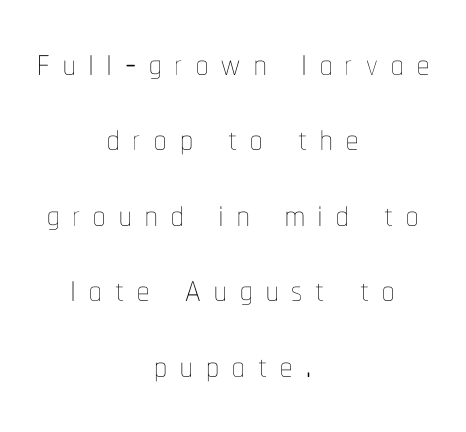
The image shows 49 px thin, condensed type, upright; set centered, normal line spacing (1.54x), unusually wide letter spacing (+0.27 em), not underlined; low stroke contrast and a medium x-height.
